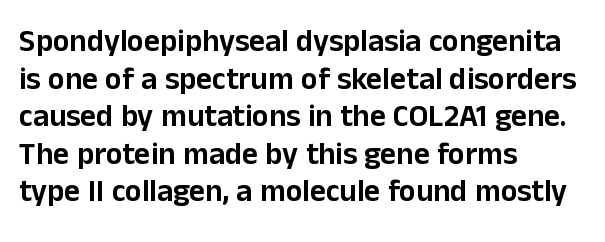
The lettering holds an erect, upright posture throughout. Teacher's note: observe the even left margin — that is flush-left alignment. Tracking here is standard; glyphs follow each other at the usual distance. The words here are not underlined. To sum up the face: it is a sans, with no serifs. Note the varied advance widths — an 'i' is clearly narrower than an 'm'.
